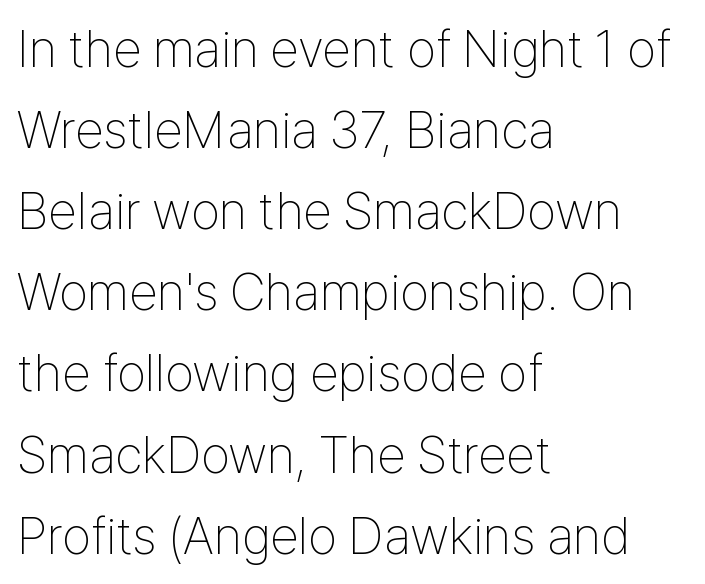
{"serif": "no", "italic": "no", "bold": "no", "weight": "thin", "width": "condensed", "stroke_contrast": "low", "x_height": "medium", "monospaced": "no", "underline": "no", "align": "left", "line_spacing": "normal", "line_spacing_ratio": 1.56, "letter_spacing": "normal", "letter_spacing_em": 0.0, "glyph_px": 52}
